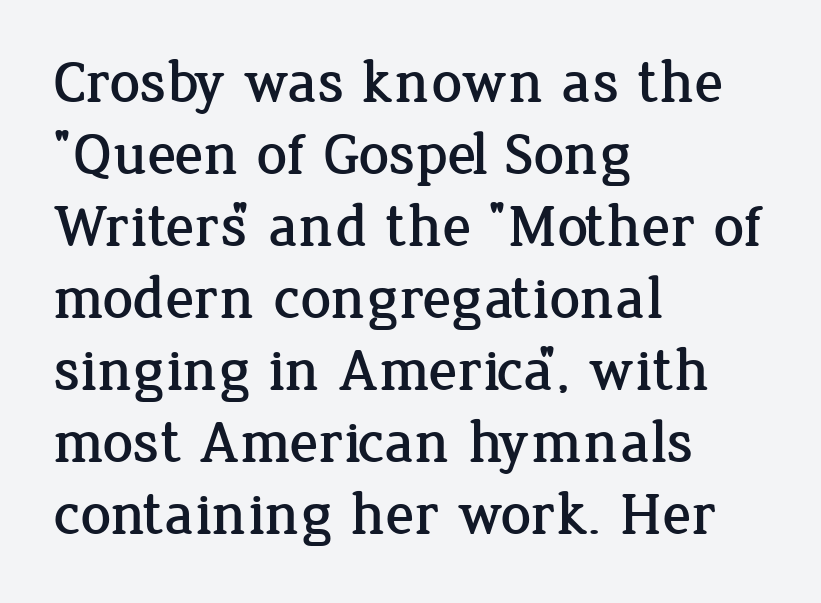
Q: Is the text italic (slanted)? A: No, it is upright.
Q: Is the typeface a serif or a sans-serif typeface? A: Serif.
Q: Is the text underlined? A: No.
Q: How is the paragraph aligned? A: Left-aligned.
Q: Is the spacing between letters normal or unusually wide? A: Normal.
Q: Width (condensed, normal, or wide)? A: Normal.
Q: Stroke contrast? A: Low.
Q: x-height? A: Medium.
Q: Monospaced? A: No.
